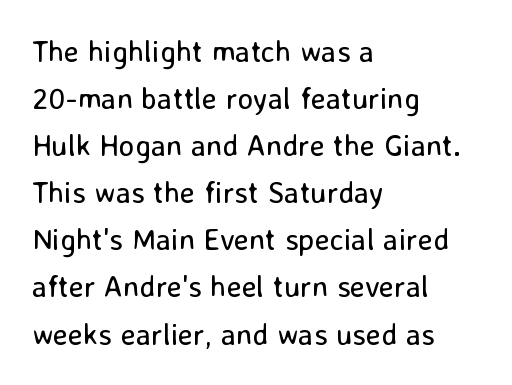
The image shows 30 px regular-weight sans-serif type, upright; set left-aligned, normal line spacing (1.57x), normal letter spacing, not underlined; low stroke contrast and a medium x-height.
